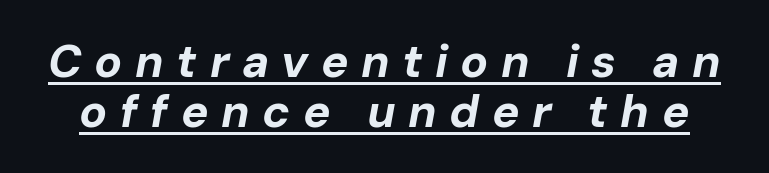
The image shows 46 px bold type, italic (leaning right); set tight line spacing (1.08x), unusually wide letter spacing (+0.27 em), underlined; low stroke contrast and a medium x-height.
